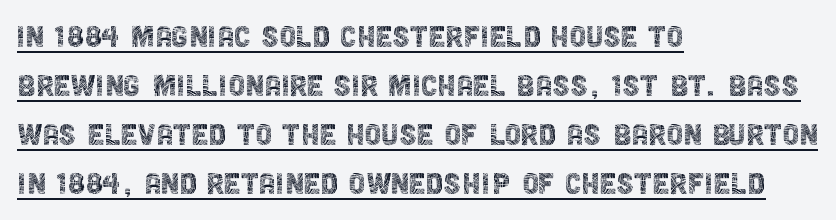
Q: Is the text bold? A: No.
Q: Is the text italic (slanted)? A: No, it is upright.
Q: Is the typeface a serif or a sans-serif typeface? A: Sans-serif.
Q: Is the text underlined? A: Yes.
Q: How is the paragraph aligned? A: Left-aligned.
Q: Is the spacing between letters normal or unusually wide? A: Normal.
Q: Is the spacing between lines tight, normal or loose? A: Normal.
Q: Width (condensed, normal, or wide)? A: Condensed.
Q: x-height? A: Large.
Q: Monospaced? A: No.
